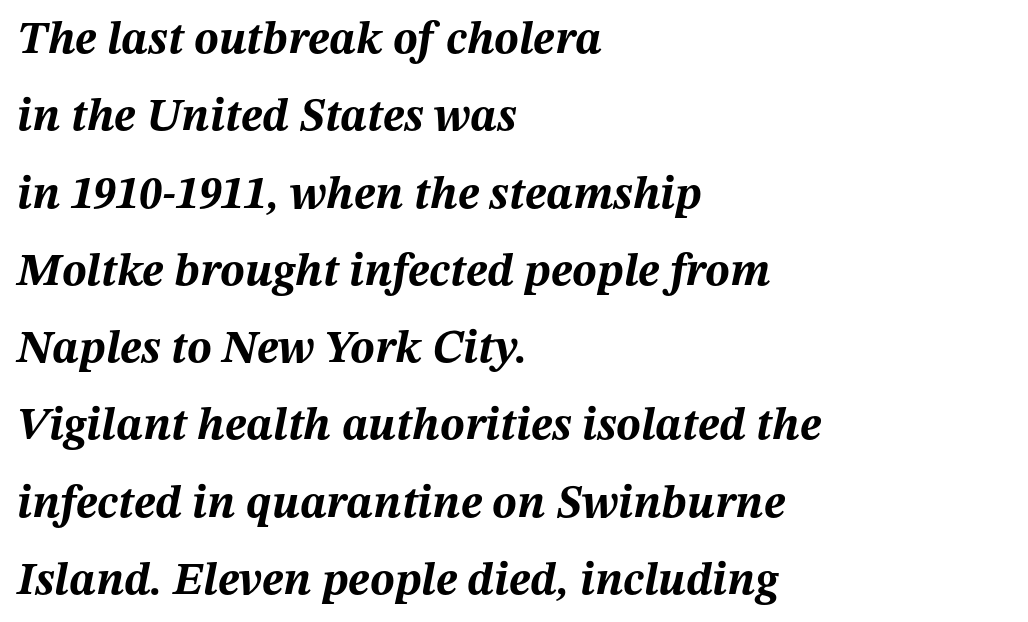
Think of a printed novel: that variable character pitch is what you see here. In terms of letterspacing, this is plain default setting. These lines sit exactly where default settings would place them. Where is the straight margin? On the left. Honestly, there is no underline to notice here at all. Posture: slanted.
